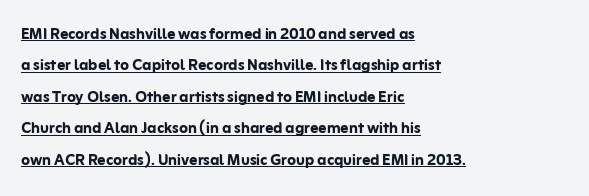
Q: Is the text bold? A: Yes.
Q: Is the text italic (slanted)? A: No, it is upright.
Q: Is the text underlined? A: Yes.
Q: How is the paragraph aligned? A: Left-aligned.
Q: Is the spacing between letters normal or unusually wide? A: Normal.
Q: Is the spacing between lines tight, normal or loose? A: Normal.
